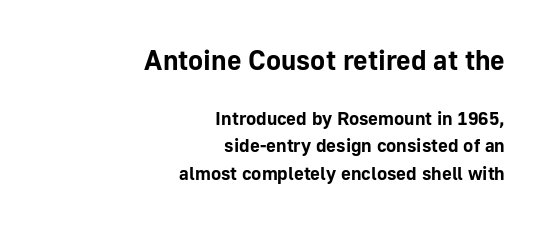
Reading down the block, your eye finds every line finishing at a fixed right position. These lines sit exactly where default settings would place them. The type sits square on the baseline with zero lean. A dark, heavy texture on the line: the type is bold. Are there feet on the stems? There aren't — it's a sans.
